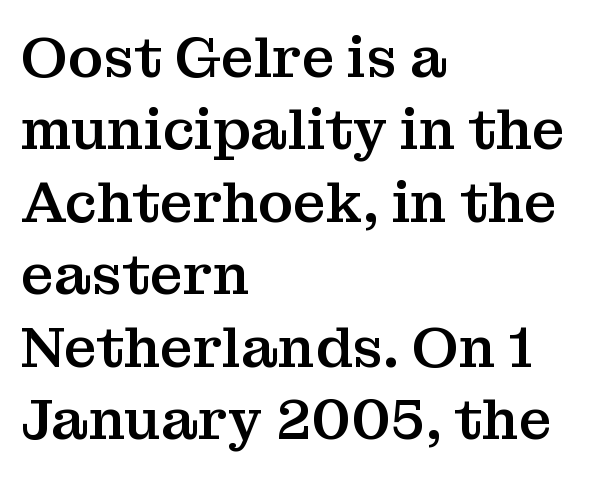
Q: Is the text italic (slanted)? A: No, it is upright.
Q: Is the typeface a serif or a sans-serif typeface? A: Serif.
Q: Is the text underlined? A: No.
Q: How is the paragraph aligned? A: Left-aligned.
Q: Is the spacing between letters normal or unusually wide? A: Normal.
Q: Is the spacing between lines tight, normal or loose? A: Normal.
Q: Width (condensed, normal, or wide)? A: Normal.
Q: Stroke contrast? A: Medium.
Q: x-height? A: Medium.
Q: Monospaced? A: No.
